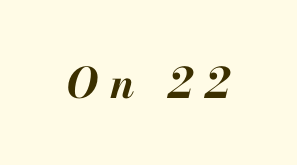
{"italic": "yes", "lean": "right", "slant_degrees": 13, "bold": "yes", "weight": "bold", "width": "normal", "stroke_contrast": "medium", "x_height": "small", "monospaced": "no", "underline": "no", "letter_spacing": "wide", "letter_spacing_em": 0.28, "glyph_px": 42}
